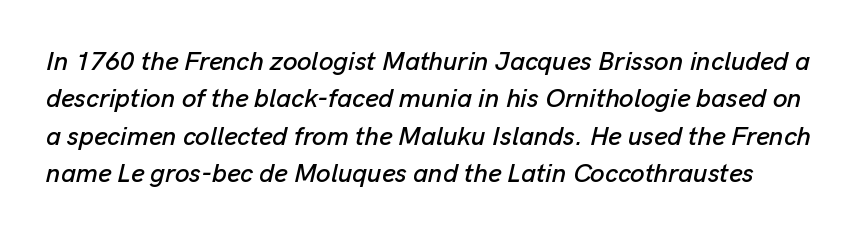
{"italic": "yes", "lean": "right", "slant_degrees": 13, "underline": "no", "line_spacing": "normal", "line_spacing_ratio": 1.44, "letter_spacing": "normal", "letter_spacing_em": 0.0, "glyph_px": 26}
